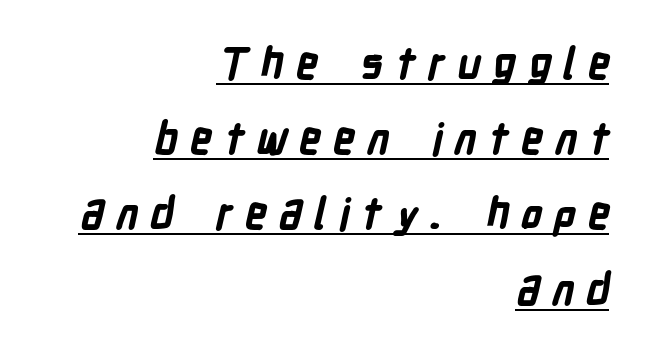
Q: Is the text bold? A: Yes.
Q: Is the typeface a serif or a sans-serif typeface? A: Sans-serif.
Q: Is the text underlined? A: Yes.
Q: How is the paragraph aligned? A: Right-aligned.
Q: Is the spacing between letters normal or unusually wide? A: Unusually wide.
Q: Width (condensed, normal, or wide)? A: Condensed.
Q: Stroke contrast? A: Low.
Q: x-height? A: Medium.
Q: Monospaced? A: No.
